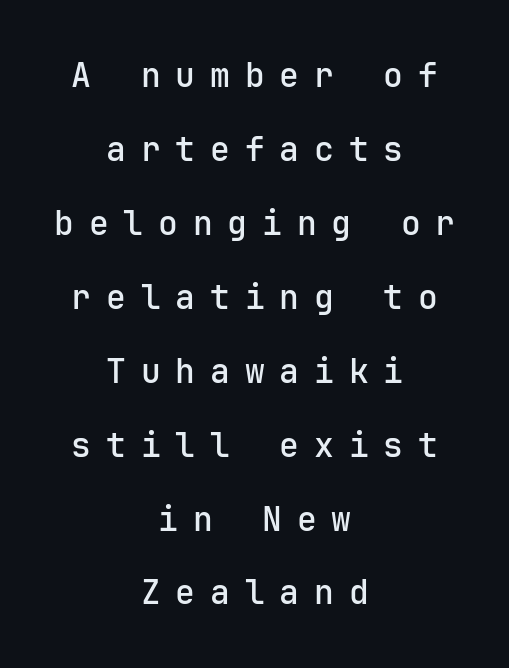
{"serif": "no", "italic": "no", "width": "normal", "stroke_contrast": "low", "x_height": "medium", "monospaced": "yes", "underline": "no", "align": "center", "line_spacing": "loose", "line_spacing_ratio": 2.24, "letter_spacing": "wide", "letter_spacing_em": 0.45, "glyph_px": 33}
